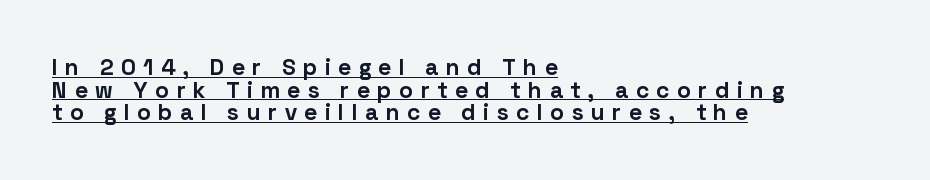
{"italic": "no", "bold": "yes", "underline": "yes", "align": "left", "line_spacing": "tight", "line_spacing_ratio": 0.98, "letter_spacing": "wide", "letter_spacing_em": 0.34, "glyph_px": 23}
